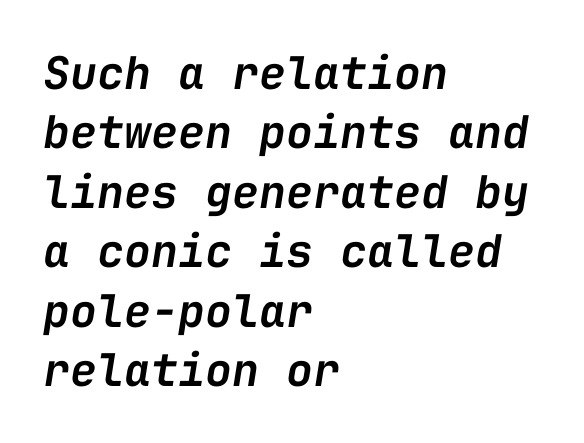
{"italic": "yes", "lean": "right", "slant_degrees": 9, "bold": "semi", "weight": "semibold", "width": "normal", "stroke_contrast": "low", "x_height": "medium", "monospaced": "yes", "underline": "no", "align": "left", "line_spacing": "normal", "line_spacing_ratio": 1.32, "letter_spacing": "normal", "letter_spacing_em": 0.0, "glyph_px": 45}
